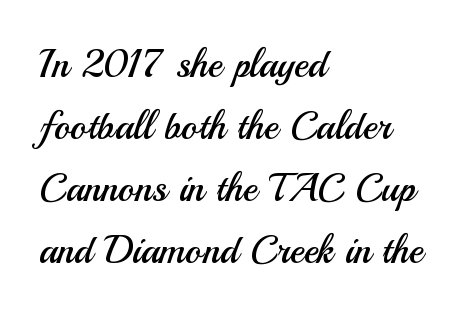
{"serif": "no", "bold": "no", "weight": "regular", "width": "normal", "stroke_contrast": "medium", "x_height": "small", "monospaced": "no", "underline": "no", "align": "left", "line_spacing": "normal", "line_spacing_ratio": 1.59, "letter_spacing": "normal", "letter_spacing_em": 0.0, "glyph_px": 39}
